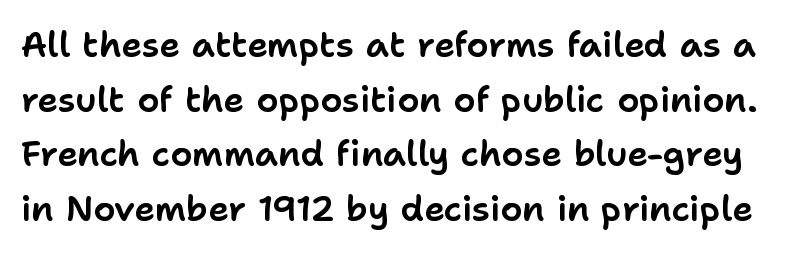
In terms of letterspacing, this is plain default setting. Does the type have serifs? No, each stem ends abruptly. Words float on clear page, feet unadorned. Is this a fixed-width face? No — the glyphs have proportional, varying widths. The line-height multiplier appears to be the usual default.
